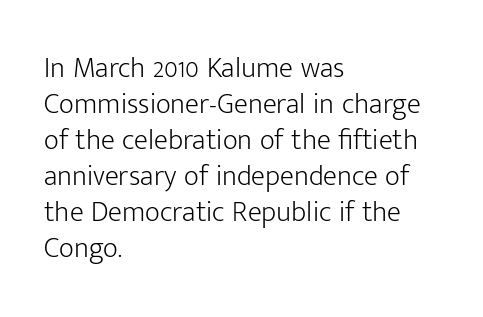
{"serif": "no", "italic": "no", "bold": "no", "weight": "light", "width": "normal", "stroke_contrast": "low", "x_height": "medium", "monospaced": "no", "underline": "no", "align": "left", "line_spacing_ratio": 1.24, "letter_spacing": "normal", "letter_spacing_em": 0.0, "glyph_px": 29}
